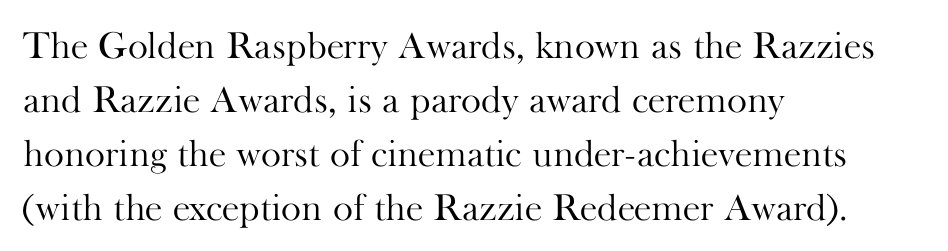
The image shows 38 px light serif type, upright; set left-aligned, normal line spacing (1.42x), normal letter spacing, not underlined; high stroke contrast and a small x-height.
